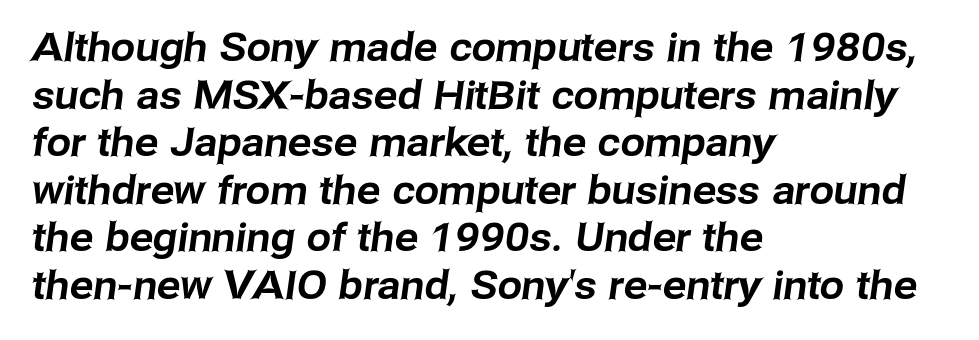
Q: Is the typeface a serif or a sans-serif typeface? A: Sans-serif.
Q: Is the text underlined? A: No.
Q: How is the paragraph aligned? A: Left-aligned.
Q: Is the spacing between letters normal or unusually wide? A: Normal.
Q: Width (condensed, normal, or wide)? A: Normal.
Q: Stroke contrast? A: Low.
Q: x-height? A: Medium.
Q: Monospaced? A: No.
